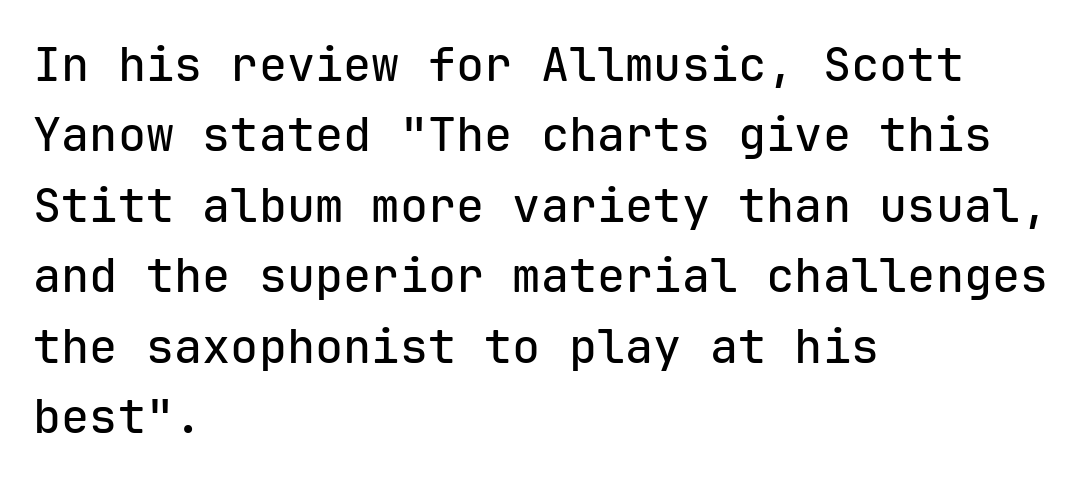
The image shows 47 px sans-serif type, upright, monospaced; set left-aligned, normal line spacing (1.5x), normal letter spacing, not underlined; low stroke contrast and a medium x-height.
